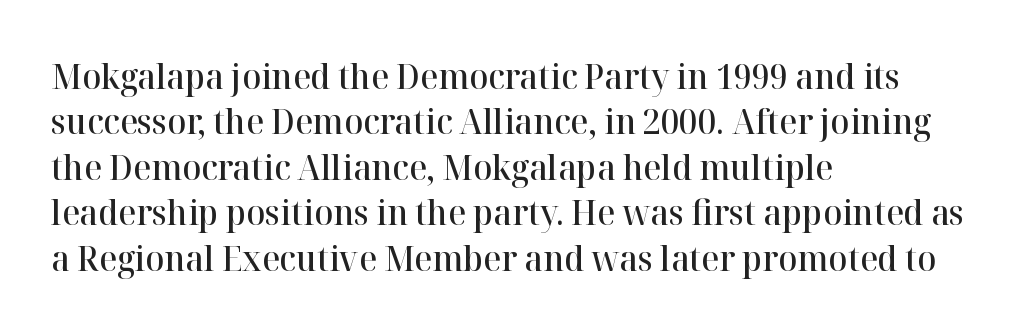
The image shows 35 px semibold serif type, upright; set left-aligned, normal line spacing (1.3x), normal letter spacing, not underlined; high stroke contrast and a medium x-height.
